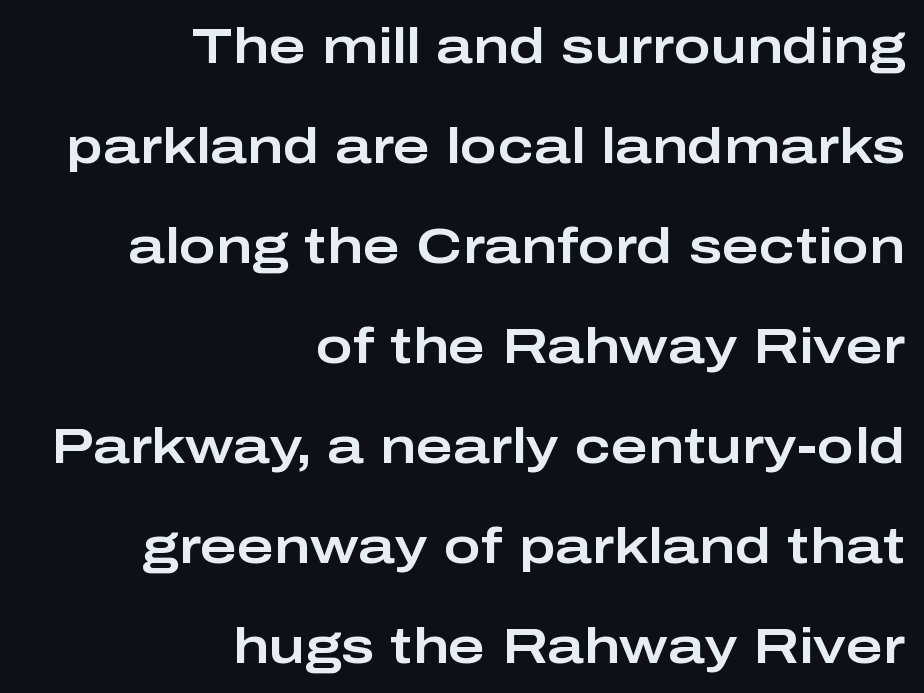
Q: Is the text italic (slanted)? A: No, it is upright.
Q: Is the typeface a serif or a sans-serif typeface? A: Sans-serif.
Q: Is the text underlined? A: No.
Q: How is the paragraph aligned? A: Right-aligned.
Q: Is the spacing between letters normal or unusually wide? A: Normal.
Q: Is the spacing between lines tight, normal or loose? A: Loose.
Q: Width (condensed, normal, or wide)? A: Wide.
Q: Stroke contrast? A: Low.
Q: x-height? A: Medium.
Q: Monospaced? A: No.
